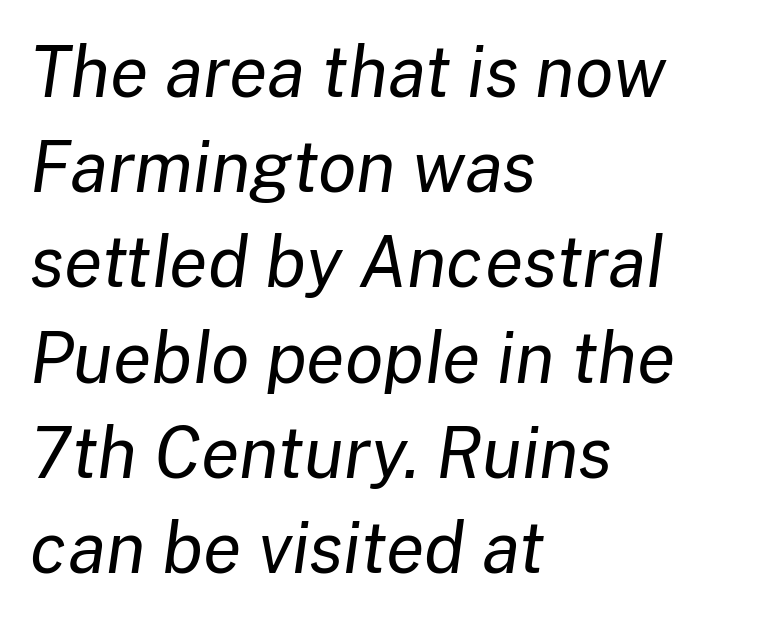
The image shows 70 px regular-weight type, italic (leaning right); set left-aligned, normal line spacing (1.36x), normal letter spacing, not underlined; low stroke contrast and a medium x-height.
